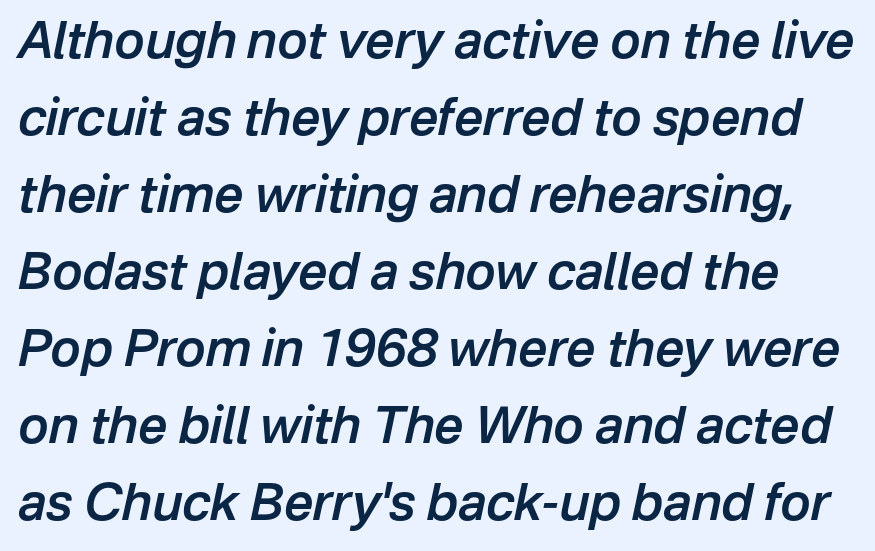
This sample has the flowing, uneven cadence of proportional lettering. Tall strokes in this sample are angled rather than plumb. Nobody drew a line under any word here. Students, note that the glyphs here touch the page at normal intervals. The passage shown is semibold, sitting just below true bold.
